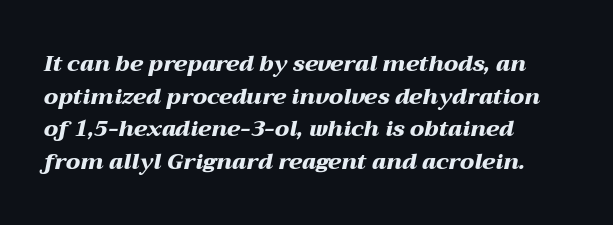
{"italic": "yes", "lean": "right", "slant_degrees": 12, "bold": "yes", "underline": "no", "align": "left", "line_spacing": "normal", "line_spacing_ratio": 1.48, "letter_spacing": "normal", "letter_spacing_em": 0.0, "glyph_px": 22}
